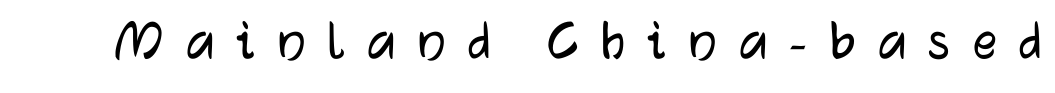
Q: Is the text italic (slanted)? A: No, it is upright.
Q: Is the typeface a serif or a sans-serif typeface? A: Sans-serif.
Q: Is the text underlined? A: No.
Q: Is the spacing between letters normal or unusually wide? A: Unusually wide.
Q: Width (condensed, normal, or wide)? A: Normal.
Q: Stroke contrast? A: Low.
Q: x-height? A: Medium.
Q: Monospaced? A: No.
